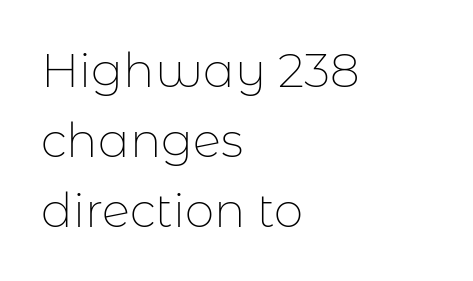
The image shows 47 px thin sans-serif type, upright; set left-aligned, normal line spacing (1.49x), normal letter spacing, not underlined; low stroke contrast and a medium x-height.
